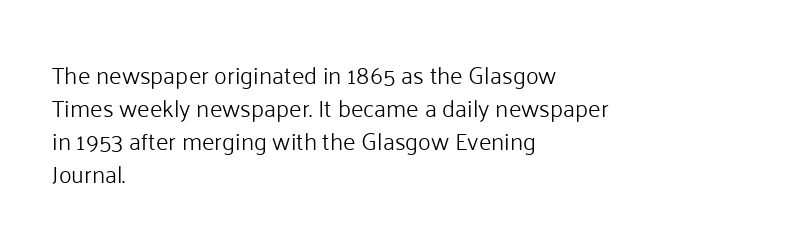
The image shows 24 px text type, upright; set left-aligned, normal line spacing (1.38x), normal letter spacing, not underlined.
